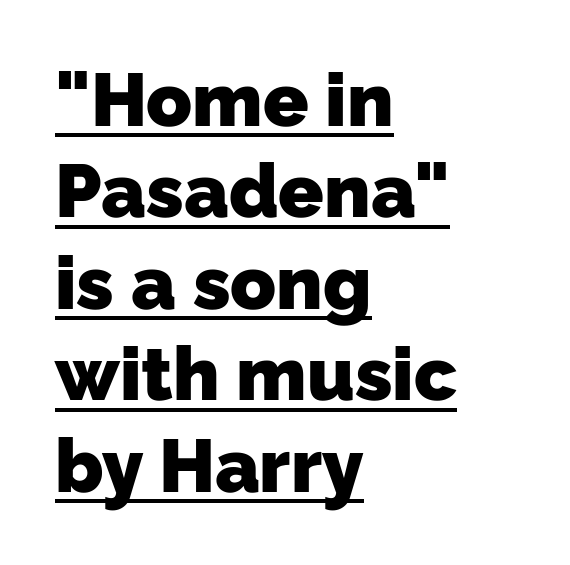
Decoration check: the copy is underlined. A classic flush-left, rag-right setting is used for this passage. Here the designer chose a conventional face with non-uniform glyph widths. The passage shown is emphatically bold.
